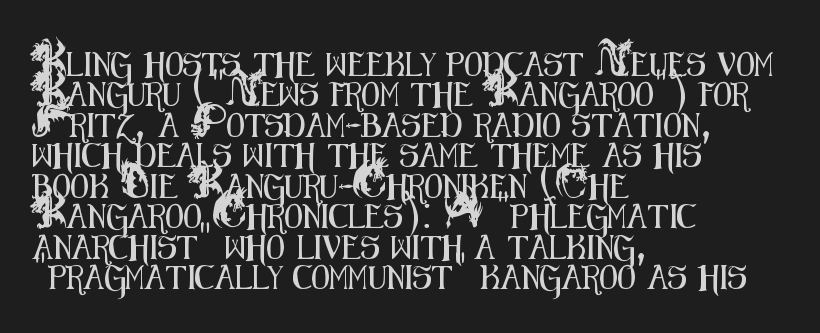
Q: Is the text italic (slanted)? A: No, it is upright.
Q: Is the text underlined? A: No.
Q: How is the paragraph aligned? A: Left-aligned.
Q: Is the spacing between letters normal or unusually wide? A: Normal.
Q: Is the spacing between lines tight, normal or loose? A: Normal.
